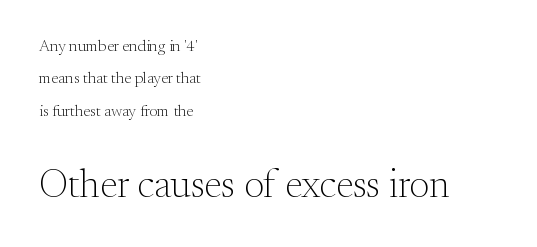
{"serif": "yes", "italic": "no", "bold": "no", "weight": "light", "width": "normal", "stroke_contrast": "medium", "x_height": "small", "monospaced": "no", "underline": "no", "align": "left", "line_spacing": "loose", "line_spacing_ratio": 2.03, "letter_spacing": "normal", "letter_spacing_em": 0.0, "larger_block": "second", "size_ratio": 2.44, "glyph_px": 39}
